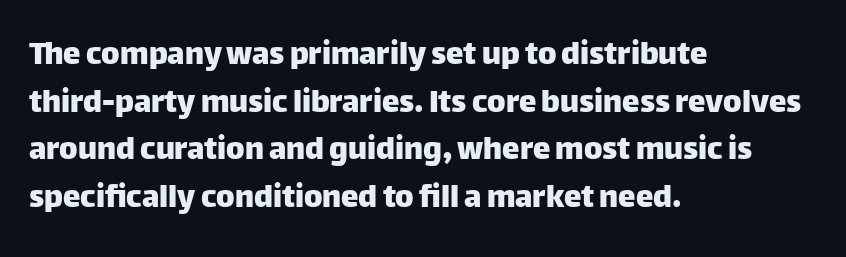
The image shows 35 px sans-serif type, upright; set left-aligned, normal line spacing (1.36x), normal letter spacing, not underlined; low stroke contrast and a large x-height.
